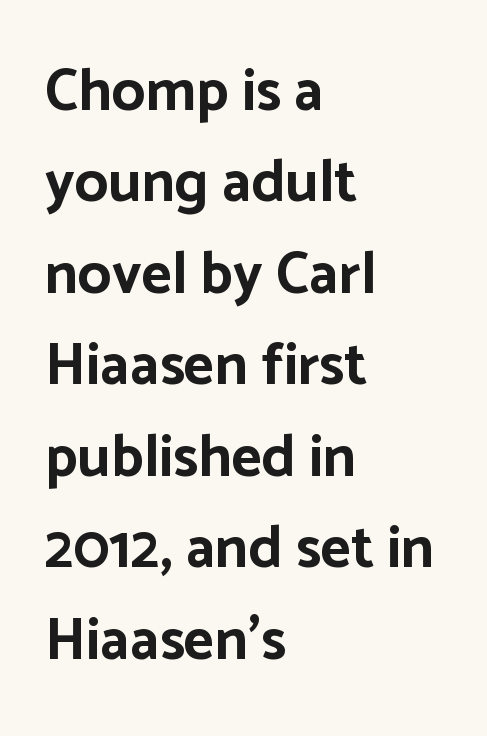
Q: Is the text bold? A: Yes.
Q: Is the text italic (slanted)? A: No, it is upright.
Q: Is the typeface a serif or a sans-serif typeface? A: Sans-serif.
Q: Is the text underlined? A: No.
Q: How is the paragraph aligned? A: Left-aligned.
Q: Is the spacing between letters normal or unusually wide? A: Normal.
Q: Is the spacing between lines tight, normal or loose? A: Normal.
Q: Width (condensed, normal, or wide)? A: Normal.
Q: Stroke contrast? A: Low.
Q: x-height? A: Medium.
Q: Monospaced? A: No.
